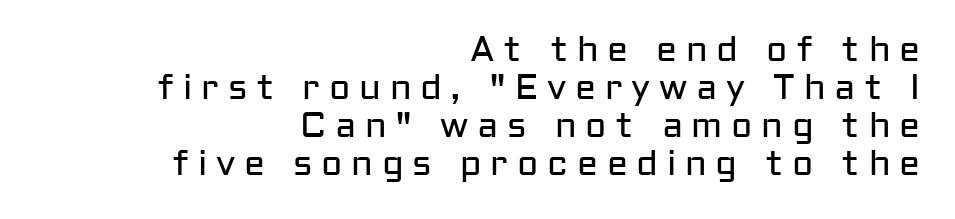
The image shows 35 px regular-weight sans-serif type, upright; set right-aligned, tight line spacing (1.09x), unusually wide letter spacing (+0.25 em), not underlined; low stroke contrast and a medium x-height.
